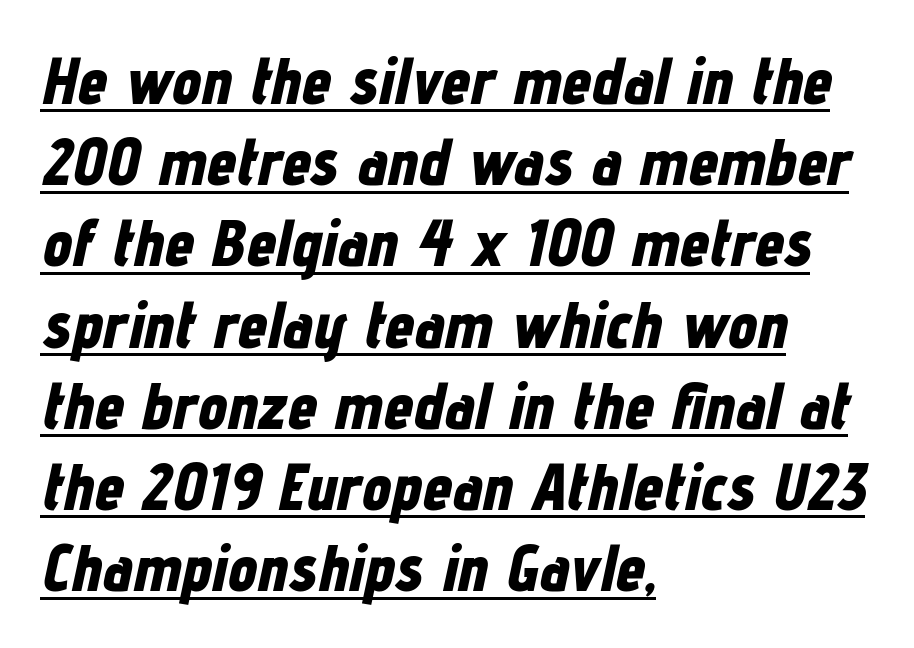
{"italic": "yes", "lean": "right", "slant_degrees": 12, "bold": "yes", "weight": "bold", "width": "condensed", "stroke_contrast": "low", "x_height": "medium", "monospaced": "no", "underline": "yes", "align": "left", "line_spacing_ratio": 1.23, "letter_spacing": "normal", "letter_spacing_em": 0.0, "glyph_px": 66}
